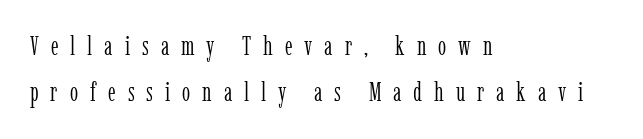
Glance below the letters and you will spot only blank space. Which margin do the lines hug? The left one — the right edge is uneven. There is plenty of visible air inserted between adjacent glyphs. Weight: in the light-to-regular range.
